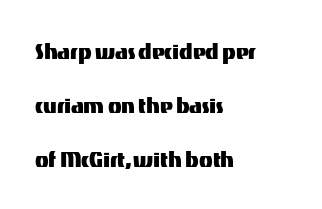
The image shows 28 px sans-serif type, upright; set left-aligned, loose line spacing (1.93x), normal letter spacing, not underlined; medium stroke contrast and a medium x-height.
